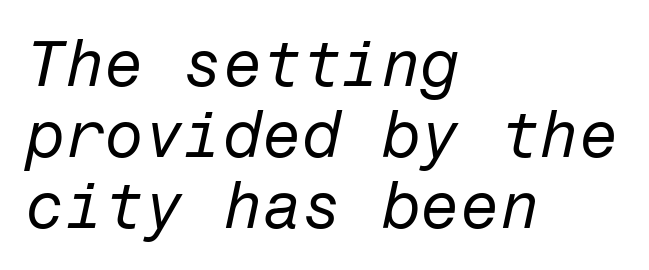
{"italic": "yes", "lean": "right", "slant_degrees": 12, "bold": "no", "weight": "regular", "width": "normal", "stroke_contrast": "low", "x_height": "medium", "underline": "no", "align": "left", "line_spacing": "tight", "line_spacing_ratio": 1.11, "letter_spacing": "normal", "letter_spacing_em": 0.0, "glyph_px": 64}
